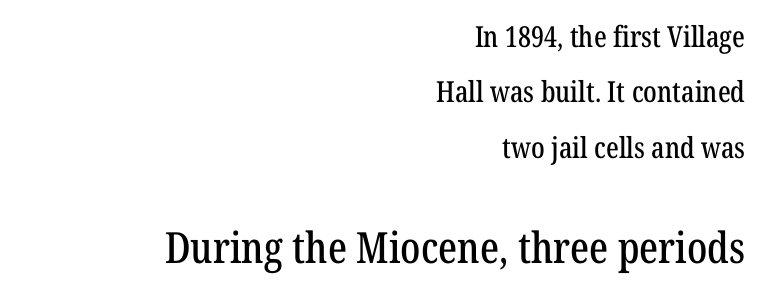
Compared with typical paragraphs, the rows here are farther apart. Looks like regular typesetting: each glyph gets only the width it needs. Line endings align vertically; line beginnings do not. Honestly, there is no underline to notice here at all. Type size steps up from the first block to the second.
